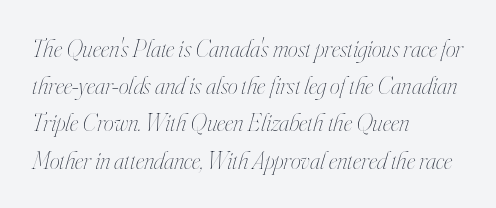
The image shows 25 px text type, italic (leaning right); set left-aligned, normal line spacing (1.49x), normal letter spacing, not underlined.
